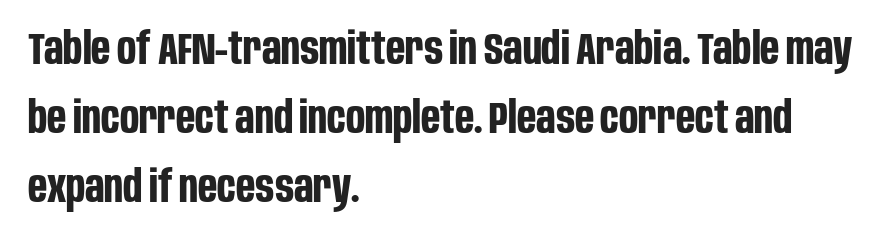
The image shows 45 px bold, condensed sans-serif type, upright; set left-aligned, normal line spacing (1.53x), normal letter spacing, not underlined; low stroke contrast and a large x-height.
